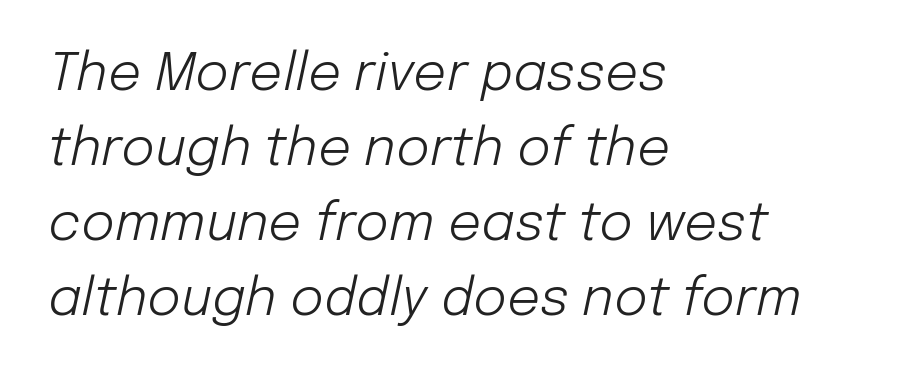
The image shows 52 px light type, italic (leaning right); set left-aligned, normal line spacing (1.44x), normal letter spacing, not underlined; low stroke contrast and a medium x-height.
